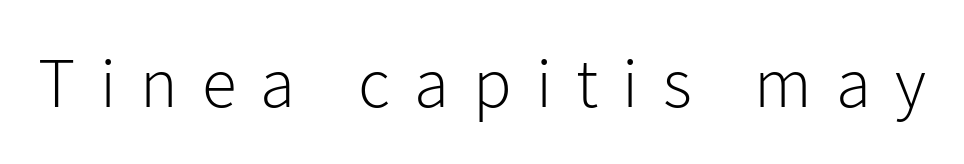
This sample uses a sans-serif face. Descender tails drop into unmarked territory. Stems and bowls with no extra thickness — not bold. Letter spacing: wide. Nope, not italic — everything's standing straight. Think of a printed novel: that variable character pitch is what you see here.
